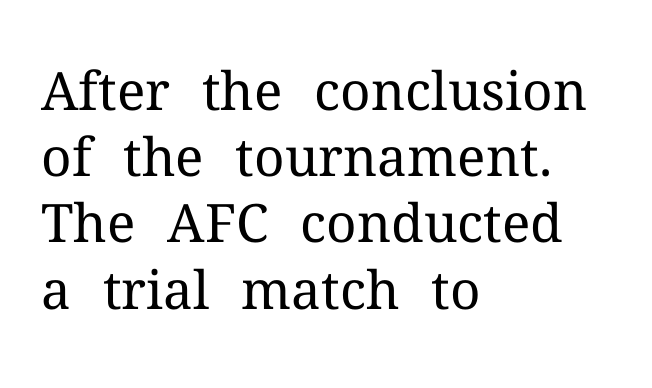
Summary of weight: not heavy and not bold. Inter-character spacing is left at the font's built-in metrics. Serif or sans? Serif — the stroke terminals have little feet. Horizontally, the lines are justified to the leading edge only.
